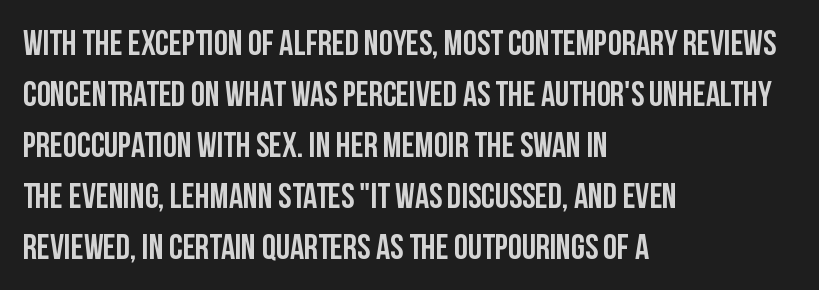
Q: Is the text italic (slanted)? A: No, it is upright.
Q: Is the typeface a serif or a sans-serif typeface? A: Sans-serif.
Q: Is the text underlined? A: No.
Q: How is the paragraph aligned? A: Left-aligned.
Q: Is the spacing between letters normal or unusually wide? A: Normal.
Q: Is the spacing between lines tight, normal or loose? A: Normal.
Q: Width (condensed, normal, or wide)? A: Condensed.
Q: Stroke contrast? A: Low.
Q: x-height? A: Large.
Q: Monospaced? A: No.
